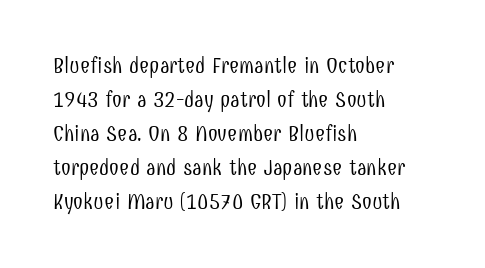
Q: Is the text bold? A: No.
Q: Is the text italic (slanted)? A: No, it is upright.
Q: Is the text underlined? A: No.
Q: How is the paragraph aligned? A: Left-aligned.
Q: Is the spacing between letters normal or unusually wide? A: Normal.
Q: Is the spacing between lines tight, normal or loose? A: Normal.
